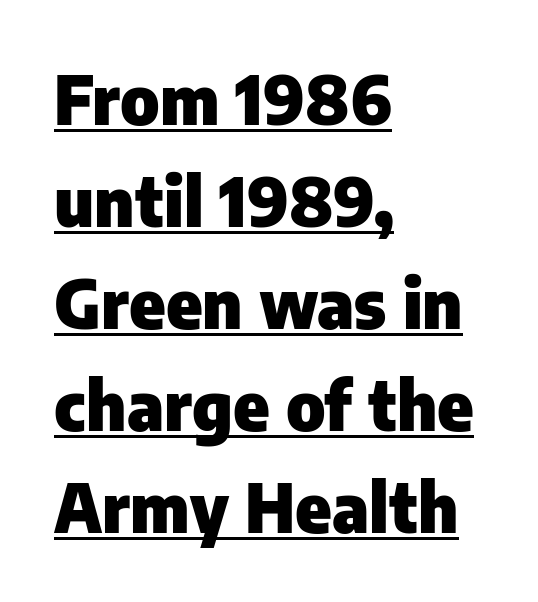
Q: Is the text bold? A: Yes.
Q: Is the text italic (slanted)? A: No, it is upright.
Q: Is the typeface a serif or a sans-serif typeface? A: Sans-serif.
Q: Is the text underlined? A: Yes.
Q: How is the paragraph aligned? A: Left-aligned.
Q: Is the spacing between letters normal or unusually wide? A: Normal.
Q: Is the spacing between lines tight, normal or loose? A: Normal.
Q: Width (condensed, normal, or wide)? A: Normal.
Q: Stroke contrast? A: Low.
Q: x-height? A: Medium.
Q: Monospaced? A: No.
